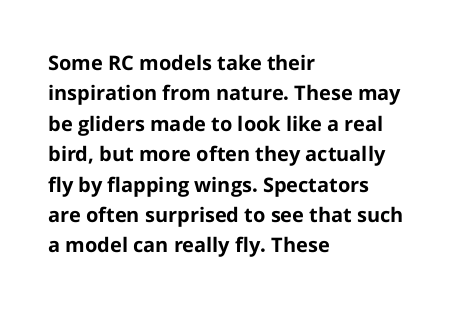
Heavy, bold letterforms. The rendering anchors every line to the left-hand side. The line-height multiplier appears to be the usual default. Style check: upright. There is no visible air inserted between adjacent glyphs. Descenders hang freely into open space.
